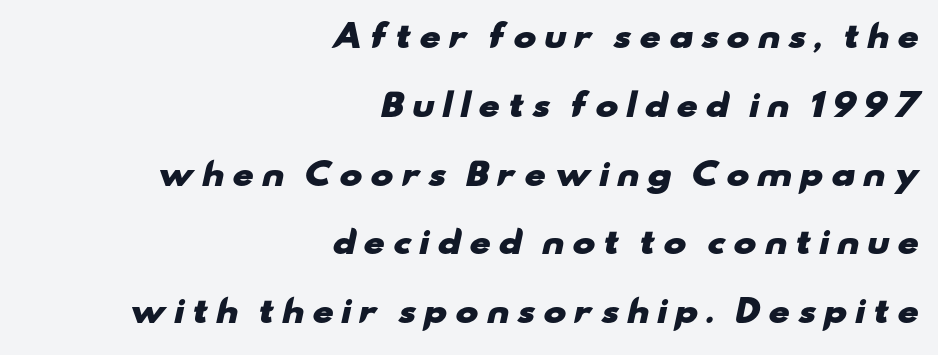
The image shows 31 px heavy, wide sans-serif type; set right-aligned, loose line spacing (2.22x), unusually wide letter spacing (+0.22 em), not underlined; low stroke contrast and a small x-height.
